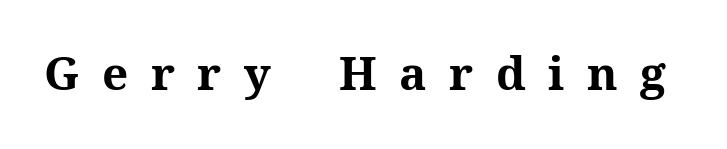
Q: Is the text bold? A: Yes.
Q: Is the text italic (slanted)? A: No, it is upright.
Q: Is the typeface a serif or a sans-serif typeface? A: Serif.
Q: Is the text underlined? A: No.
Q: Is the spacing between letters normal or unusually wide? A: Unusually wide.
Q: Width (condensed, normal, or wide)? A: Normal.
Q: Stroke contrast? A: Medium.
Q: x-height? A: Medium.
Q: Monospaced? A: No.
